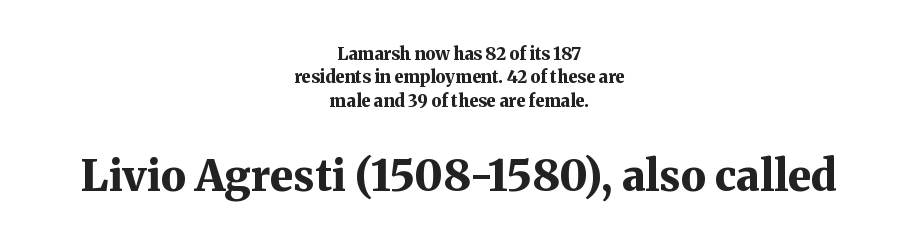
Q: Is the text bold? A: Yes.
Q: Is the text italic (slanted)? A: No, it is upright.
Q: Is the typeface a serif or a sans-serif typeface? A: Serif.
Q: Is the text underlined? A: No.
Q: How is the paragraph aligned? A: Centered.
Q: Is the spacing between letters normal or unusually wide? A: Normal.
Q: Is the spacing between lines tight, normal or loose? A: Normal.
Q: Which block of text is set in a larger size, the first (top) or the second (bottom)? A: The second (bottom) one.
Q: Width (condensed, normal, or wide)? A: Normal.
Q: Stroke contrast? A: Medium.
Q: x-height? A: Medium.
Q: Monospaced? A: No.
